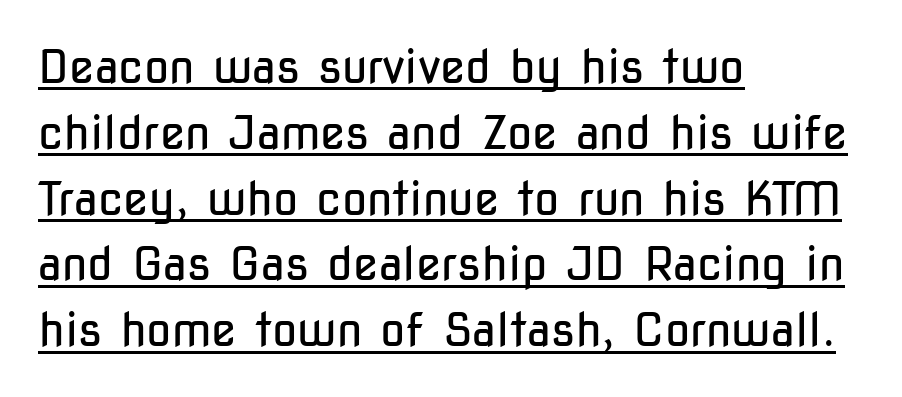
The rag falls on the right side of this text block. Underlined type. What's the leading like? Ordinary, nothing unusual. Letters have the restrained weight of plain body copy at most. Is the letter spacing exaggerated? No — it looks like the ordinary default.
